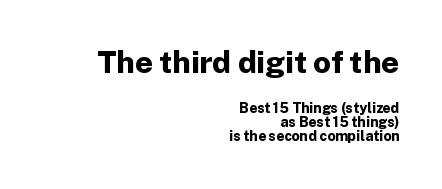
Q: Is the text bold? A: Yes.
Q: Is the text italic (slanted)? A: No, it is upright.
Q: Is the typeface a serif or a sans-serif typeface? A: Sans-serif.
Q: Is the text underlined? A: No.
Q: How is the paragraph aligned? A: Right-aligned.
Q: Is the spacing between letters normal or unusually wide? A: Normal.
Q: Is the spacing between lines tight, normal or loose? A: Tight.
Q: Which block of text is set in a larger size, the first (top) or the second (bottom)? A: The first (top) one.
Q: Width (condensed, normal, or wide)? A: Normal.
Q: Stroke contrast? A: Low.
Q: x-height? A: Medium.
Q: Monospaced? A: No.
